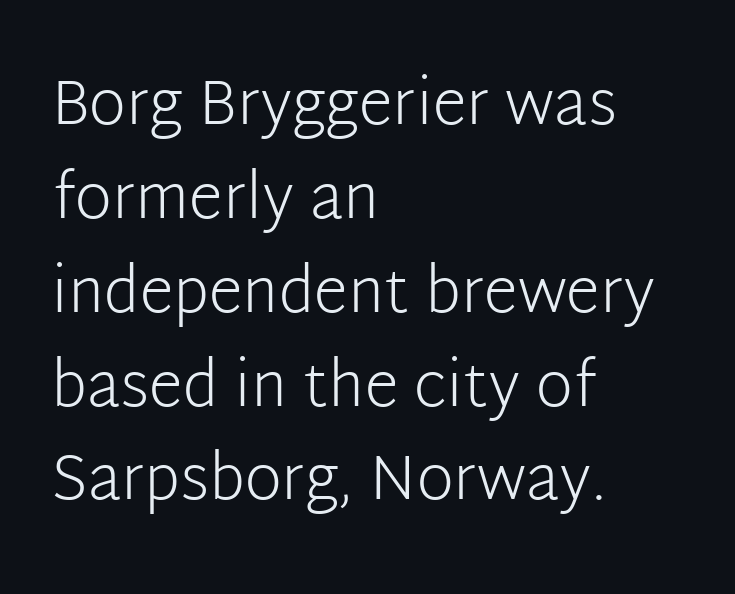
{"serif": "no", "italic": "no", "bold": "no", "weight": "light", "width": "normal", "stroke_contrast": "low", "x_height": "medium", "monospaced": "no", "underline": "no", "align": "left", "line_spacing": "normal", "line_spacing_ratio": 1.49, "letter_spacing": "normal", "letter_spacing_em": 0.0, "glyph_px": 63}
